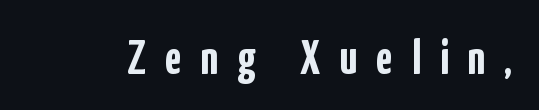
Q: Is the text bold? A: Yes.
Q: Is the text italic (slanted)? A: No, it is upright.
Q: Is the typeface a serif or a sans-serif typeface? A: Sans-serif.
Q: Is the text underlined? A: No.
Q: Is the spacing between letters normal or unusually wide? A: Unusually wide.
Q: Width (condensed, normal, or wide)? A: Condensed.
Q: Stroke contrast? A: Low.
Q: x-height? A: Medium.
Q: Monospaced? A: No.
